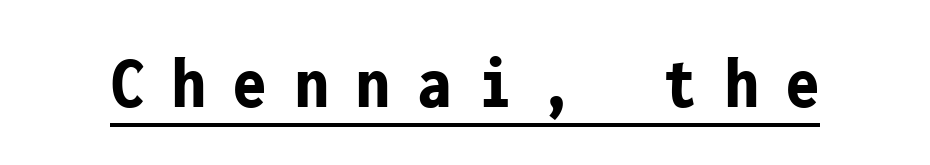
Style check: upright. Weight: bold. The type family on display is of the sans-serif kind. Observe the wide spacing: letters keep a clear distance from each other. Is there an underline? Yes — a line sits under the letters.
